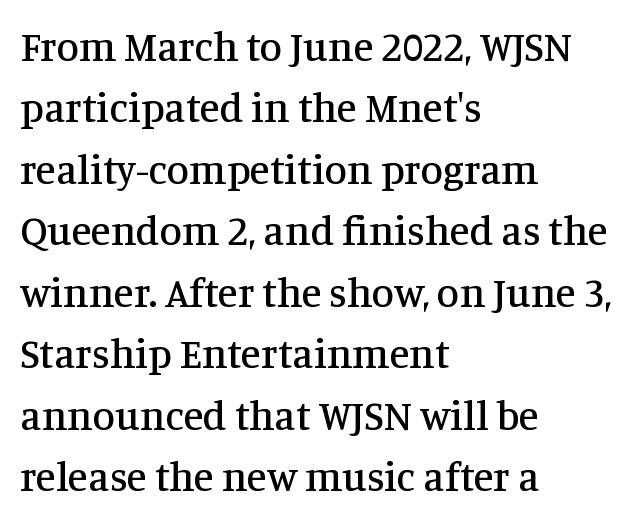
Q: Is the text italic (slanted)? A: No, it is upright.
Q: Is the typeface a serif or a sans-serif typeface? A: Serif.
Q: Is the text underlined? A: No.
Q: How is the paragraph aligned? A: Left-aligned.
Q: Is the spacing between letters normal or unusually wide? A: Normal.
Q: Is the spacing between lines tight, normal or loose? A: Normal.
Q: Width (condensed, normal, or wide)? A: Normal.
Q: Stroke contrast? A: Medium.
Q: x-height? A: Large.
Q: Monospaced? A: No.
